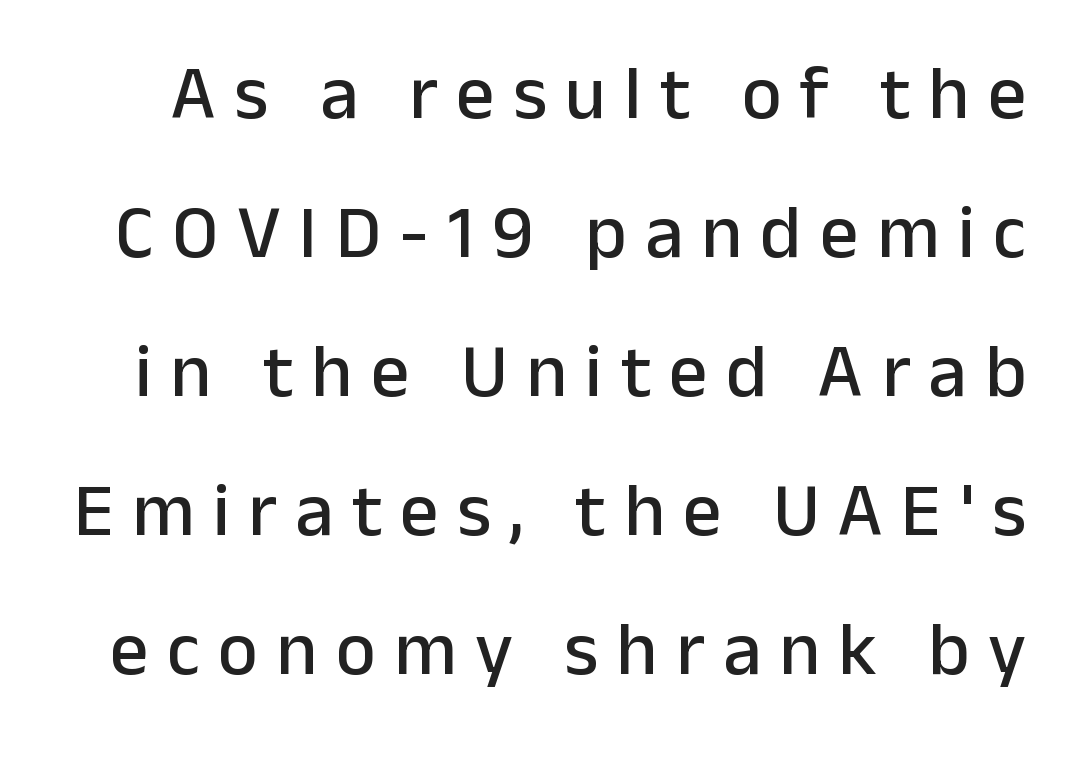
{"serif": "no", "italic": "no", "width": "normal", "stroke_contrast": "low", "x_height": "medium", "monospaced": "no", "underline": "no", "line_spacing_ratio": 1.83, "letter_spacing": "wide", "letter_spacing_em": 0.24, "glyph_px": 76}
